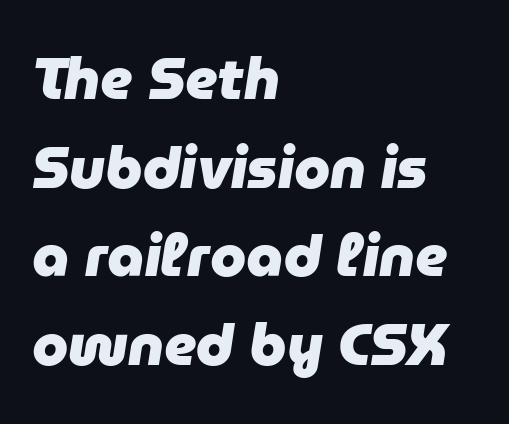
These lines sit exactly where default settings would place them. The strip under each line holds only bare page. The tracking reads as untouched default to a designer's eye. Quick note: italic. A typesetter would call this proportional, since set widths differ per character. Emphasis by weight is at full strength: bold.
